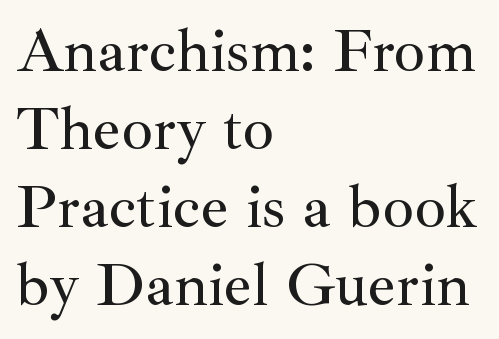
{"serif": "yes", "italic": "no", "width": "normal", "stroke_contrast": "medium", "x_height": "small", "monospaced": "no", "underline": "no", "align": "left", "line_spacing": "normal", "line_spacing_ratio": 1.26, "letter_spacing": "normal", "letter_spacing_em": 0.0, "glyph_px": 62}
